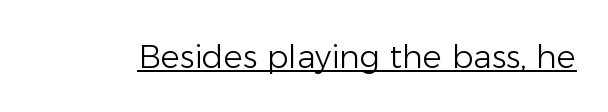
Look at the bottom of the vertical strokes: they stop flat, with no serifs. Bold? No — there's no thickening of the strokes. Looks like regular typesetting: each glyph gets only the width it needs. No extra tracking has been applied to these lines.
